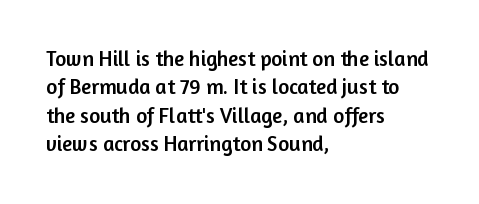
Q: Is the text italic (slanted)? A: No, it is upright.
Q: Is the text underlined? A: No.
Q: How is the paragraph aligned? A: Left-aligned.
Q: Is the spacing between letters normal or unusually wide? A: Normal.
Q: Is the spacing between lines tight, normal or loose? A: Normal.
